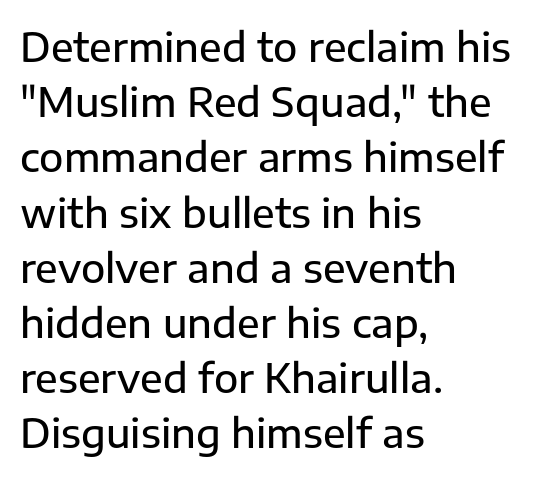
{"serif": "no", "italic": "no", "width": "normal", "stroke_contrast": "low", "x_height": "medium", "monospaced": "no", "underline": "no", "align": "left", "line_spacing": "normal", "line_spacing_ratio": 1.38, "letter_spacing": "normal", "letter_spacing_em": 0.0, "glyph_px": 40}
